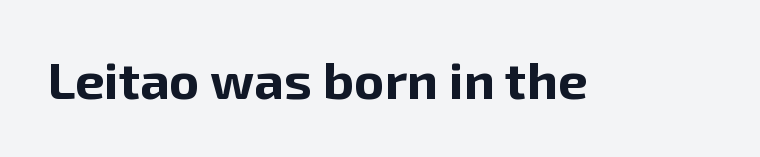
Q: Is the text bold? A: Yes.
Q: Is the text italic (slanted)? A: No, it is upright.
Q: Is the typeface a serif or a sans-serif typeface? A: Sans-serif.
Q: Is the text underlined? A: No.
Q: Is the spacing between letters normal or unusually wide? A: Normal.
Q: Width (condensed, normal, or wide)? A: Normal.
Q: Stroke contrast? A: Low.
Q: x-height? A: Medium.
Q: Monospaced? A: No.
